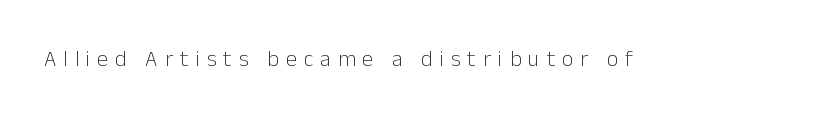
Q: Is the text bold? A: No.
Q: Is the text italic (slanted)? A: No, it is upright.
Q: Is the text underlined? A: No.
Q: Is the spacing between letters normal or unusually wide? A: Unusually wide.
